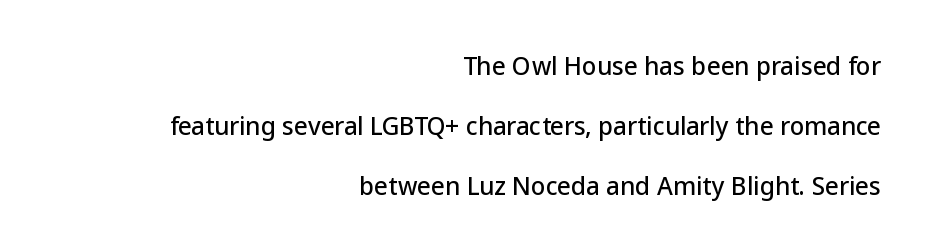
{"italic": "no", "underline": "no", "align": "right", "line_spacing": "loose", "line_spacing_ratio": 2.49, "letter_spacing": "normal", "letter_spacing_em": 0.0, "glyph_px": 24}
